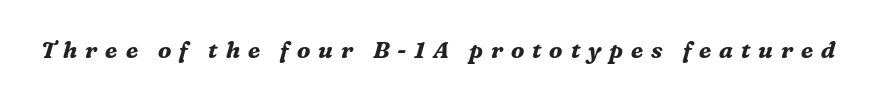
These lines have a slow, spaced-out rhythm from letter to letter. An italicized treatment has been applied to the whole sample. Quick note: underline off. Look at the stroke-to-counter ratio: heavy, a bold.
